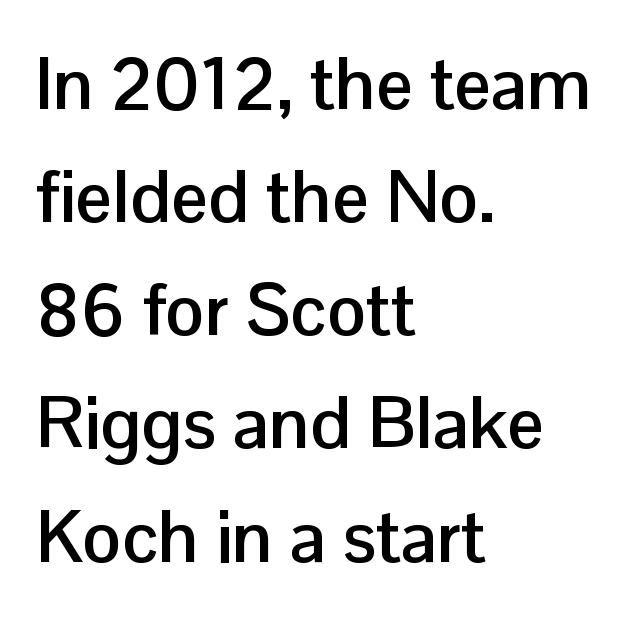
Q: Is the text bold? A: Yes.
Q: Is the text italic (slanted)? A: No, it is upright.
Q: Is the typeface a serif or a sans-serif typeface? A: Sans-serif.
Q: Is the text underlined? A: No.
Q: How is the paragraph aligned? A: Left-aligned.
Q: Is the spacing between letters normal or unusually wide? A: Normal.
Q: Is the spacing between lines tight, normal or loose? A: Normal.
Q: Width (condensed, normal, or wide)? A: Normal.
Q: Stroke contrast? A: Low.
Q: x-height? A: Medium.
Q: Monospaced? A: No.
